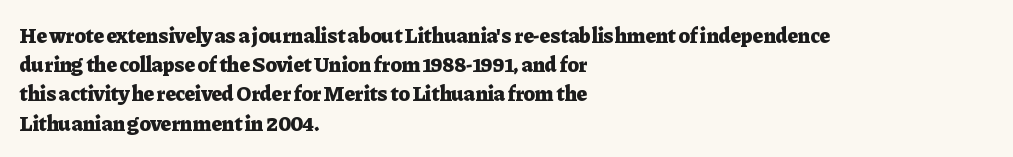
When letters stand straight like this, we call the style roman or upright. Line starts are locked; line ends wander. Quick note: underline off. Words appear dense and cohesive because spacing is normal. A normal amount of white space separates one row of letters from the next.
